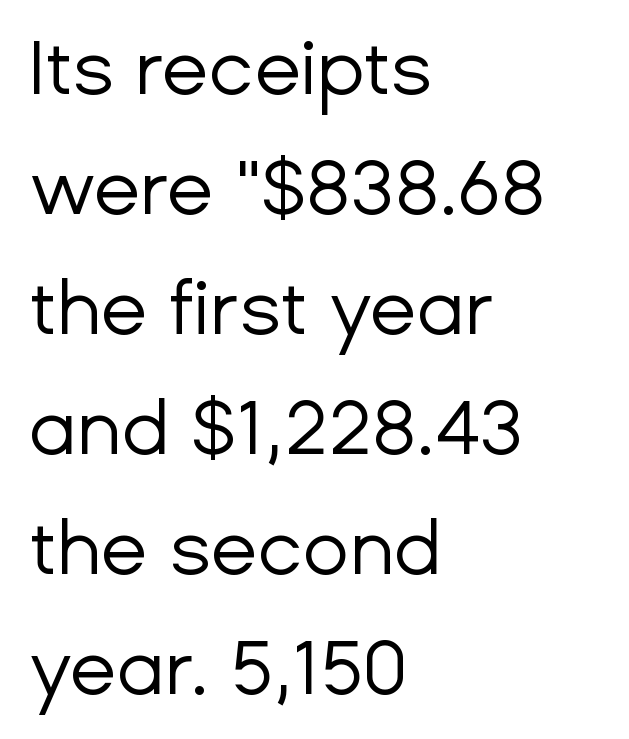
Proportional: the letters do not fall into vertical columns. A normal amount of white space separates one row of letters from the next. The line texture is even and compact thanks to regular tracking. The axis of the letterforms is exactly vertical. Caption: face not bold, strokes unweighted.
